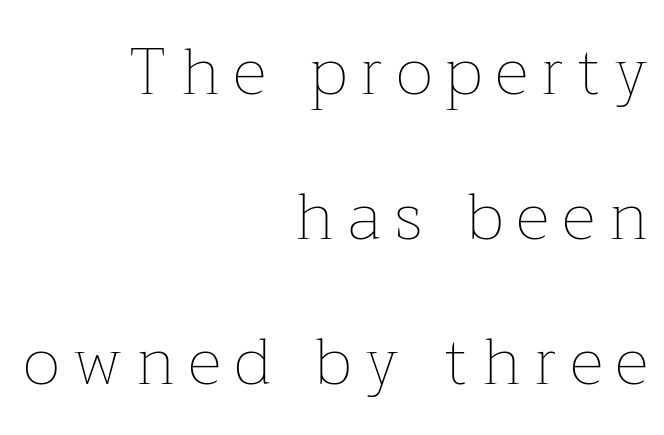
The strokes are not fattened; the text isn't bold. The block of text is sparse from top to bottom, with ample space between rows. This rendering widens character spacing well past its baseline value. Tall strokes in this sample are plumb rather than angled.
